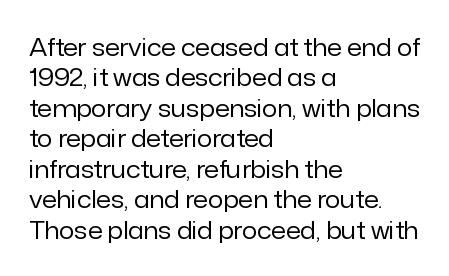
Q: Is the text bold? A: No.
Q: Is the text italic (slanted)? A: No, it is upright.
Q: Is the text underlined? A: No.
Q: How is the paragraph aligned? A: Left-aligned.
Q: Is the spacing between letters normal or unusually wide? A: Normal.
Q: Is the spacing between lines tight, normal or loose? A: Normal.
